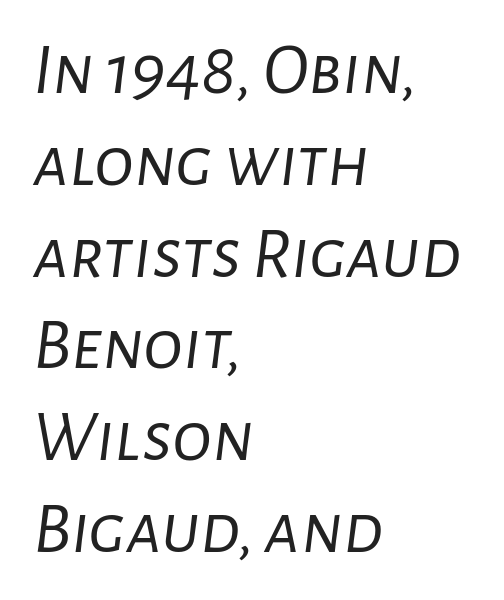
{"italic": "yes", "lean": "right", "slant_degrees": 7, "bold": "no", "weight": "light", "width": "normal", "stroke_contrast": "low", "x_height": "medium", "monospaced": "no", "underline": "no", "align": "left", "line_spacing_ratio": 1.24, "letter_spacing": "normal", "letter_spacing_em": 0.0, "glyph_px": 74}
